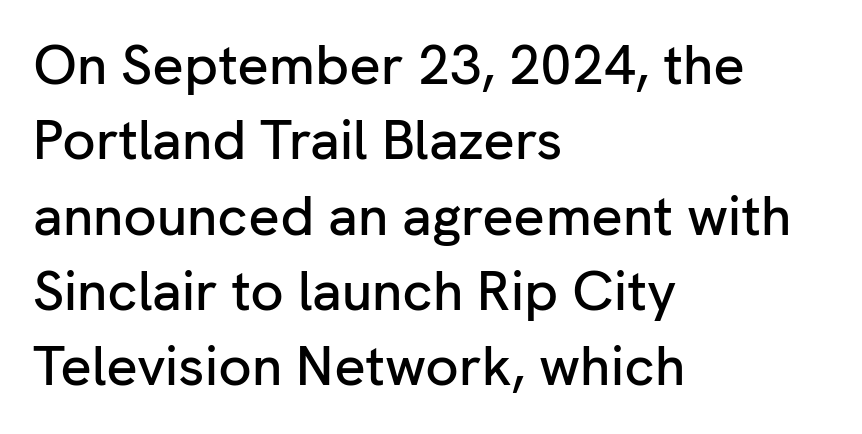
{"serif": "no", "italic": "no", "width": "normal", "stroke_contrast": "low", "x_height": "medium", "monospaced": "no", "underline": "no", "align": "left", "line_spacing": "normal", "line_spacing_ratio": 1.37, "letter_spacing": "normal", "letter_spacing_em": 0.0, "glyph_px": 55}
